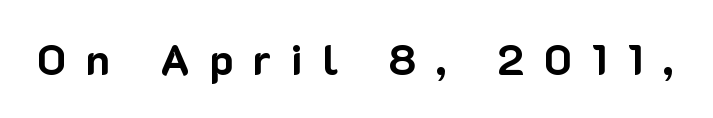
{"serif": "no", "italic": "no", "bold": "yes", "weight": "bold", "width": "normal", "stroke_contrast": "low", "x_height": "medium", "monospaced": "no", "underline": "no", "letter_spacing": "wide", "letter_spacing_em": 0.47, "glyph_px": 42}
